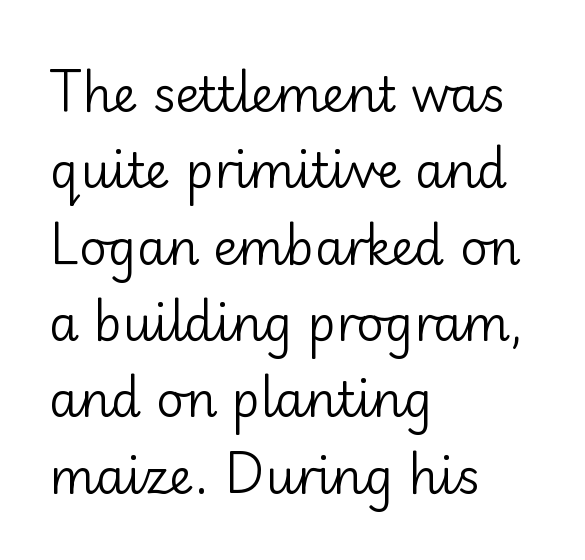
Q: Is the text bold? A: No.
Q: Is the text italic (slanted)? A: No, it is upright.
Q: Is the typeface a serif or a sans-serif typeface? A: Sans-serif.
Q: Is the text underlined? A: No.
Q: How is the paragraph aligned? A: Left-aligned.
Q: Is the spacing between letters normal or unusually wide? A: Normal.
Q: Is the spacing between lines tight, normal or loose? A: Normal.
Q: Width (condensed, normal, or wide)? A: Normal.
Q: Stroke contrast? A: Low.
Q: x-height? A: Small.
Q: Monospaced? A: No.
